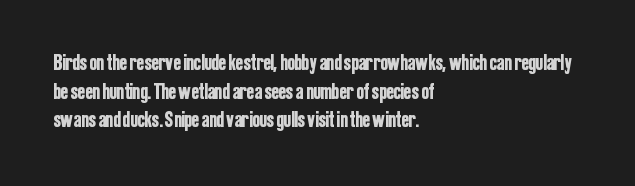
The image shows 22 px text type, upright; set left-aligned, normal line spacing (1.3x), normal letter spacing, not underlined.
